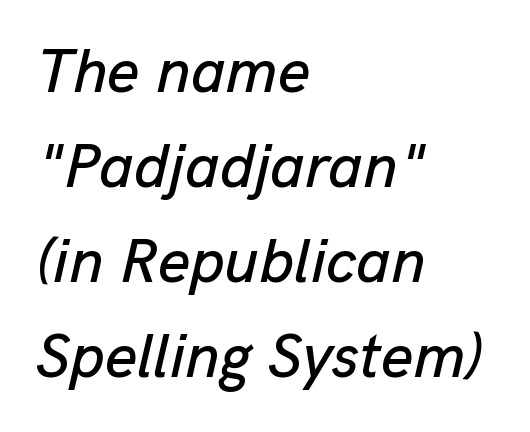
This sample is left-justified, so line endings fall wherever the words run out. The line texture is even and compact thanks to regular tracking. This rendering features lettering with no underline. Proportional: the letters do not fall into vertical columns. How would I describe the line gaps? Plain and ordinary. The specimen reads as italic at a glance.
